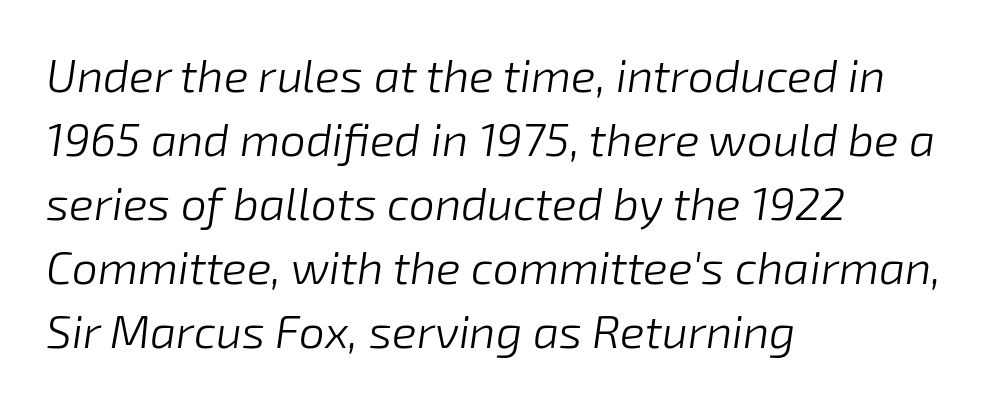
Rendered with sloped, italic letterforms. Does extra space separate the letters? No, they use regular spacing. Note the varied advance widths — an 'i' is clearly narrower than an 'm'. Horizontal alignment here is leftward, the default for most running prose. Unbolded letterforms with no extra heft.
